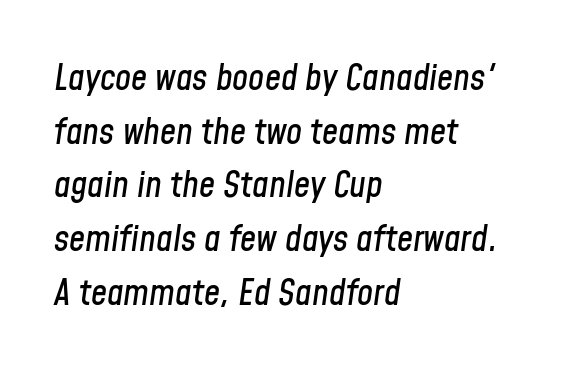
{"italic": "yes", "lean": "right", "slant_degrees": 8, "width": "condensed", "stroke_contrast": "low", "x_height": "medium", "monospaced": "no", "underline": "no", "align": "left", "line_spacing": "normal", "line_spacing_ratio": 1.49, "letter_spacing": "normal", "letter_spacing_em": 0.0, "glyph_px": 36}
